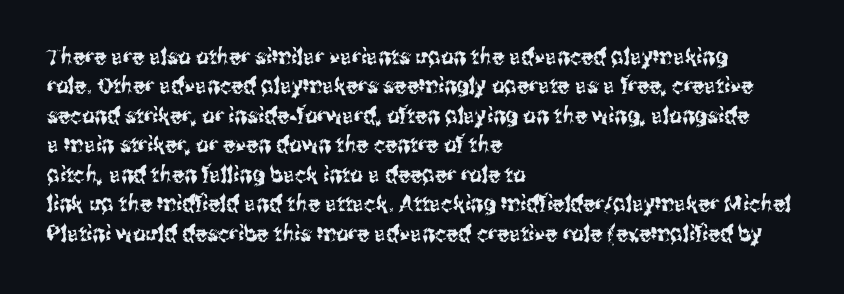
Q: Is the text italic (slanted)? A: No, it is upright.
Q: Is the text underlined? A: No.
Q: How is the paragraph aligned? A: Left-aligned.
Q: Is the spacing between letters normal or unusually wide? A: Normal.
Q: Is the spacing between lines tight, normal or loose? A: Normal.
